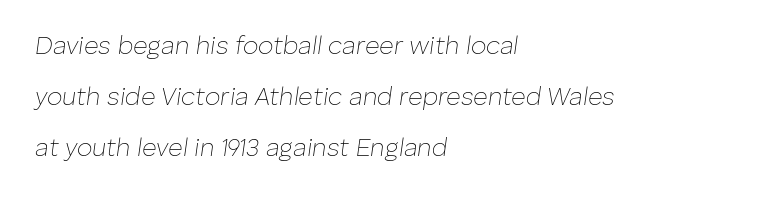
The image shows 25 px text type, italic (leaning right); set left-aligned, loose line spacing (2.04x), normal letter spacing, not underlined.
